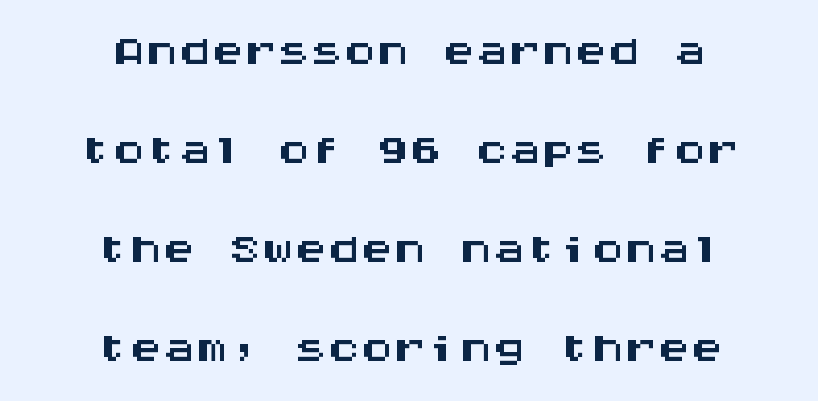
The image shows 66 px wide sans-serif type, upright, monospaced; set centered, normal line spacing (1.5x), normal letter spacing, not underlined; medium stroke contrast and a large x-height.
